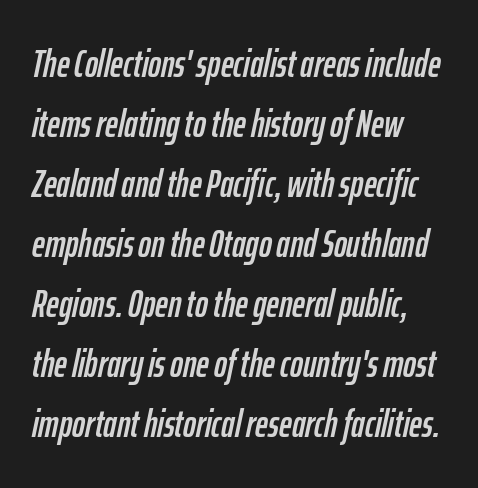
{"italic": "yes", "lean": "right", "slant_degrees": 12, "width": "condensed", "stroke_contrast": "low", "x_height": "medium", "monospaced": "no", "underline": "no", "align": "left", "line_spacing": "normal", "line_spacing_ratio": 1.54, "letter_spacing": "normal", "letter_spacing_em": 0.0, "glyph_px": 39}
